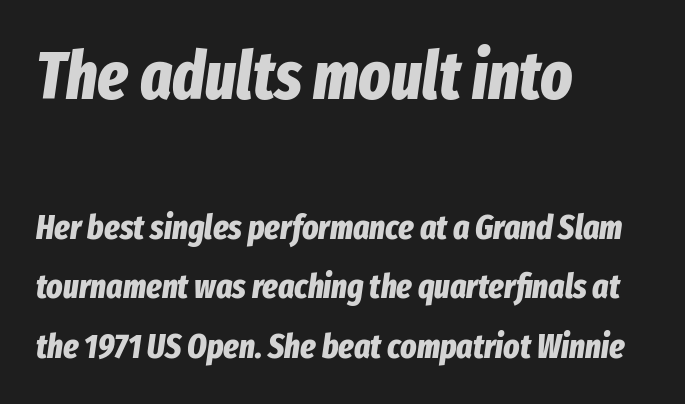
Look at the stroke-to-counter ratio: heavy, a bold. Unmarked baselines from the first word to the last. Quick note: italic. You could call the tracking neutral — neither tight nor loose. The block sitting higher on the canvas is the one with enlarged characters.
